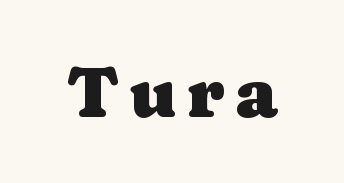
Q: Is the text bold? A: Yes.
Q: Is the text italic (slanted)? A: No, it is upright.
Q: Is the typeface a serif or a sans-serif typeface? A: Serif.
Q: Is the text underlined? A: No.
Q: Width (condensed, normal, or wide)? A: Wide.
Q: Stroke contrast? A: Medium.
Q: x-height? A: Medium.
Q: Monospaced? A: No.
